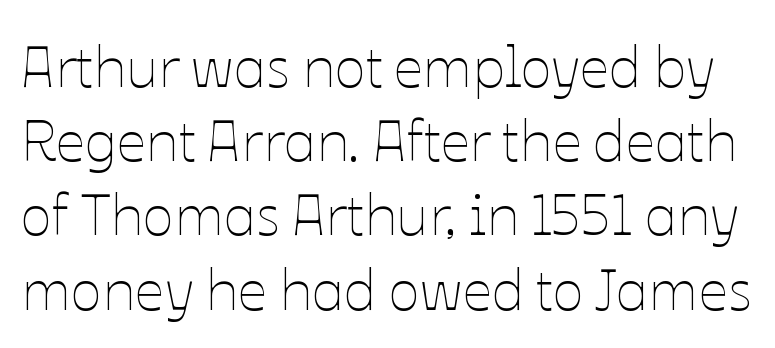
The image shows 58 px thin type, upright; set normal line spacing (1.28x), normal letter spacing, not underlined; low stroke contrast and a medium x-height.
